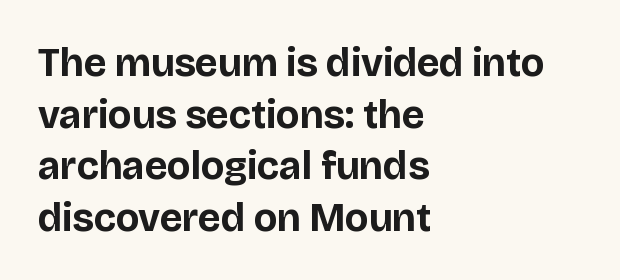
Note the varied advance widths — an 'i' is clearly narrower than an 'm'. I'd call this a sans setting — the letters go barefoot. Italic? Not at all — the glyphs are vertical. Does extra space separate the letters? No, they use regular spacing. Plain, unruled lines of type. The text block is weighted toward the left margin, trailing off unevenly rightward.
